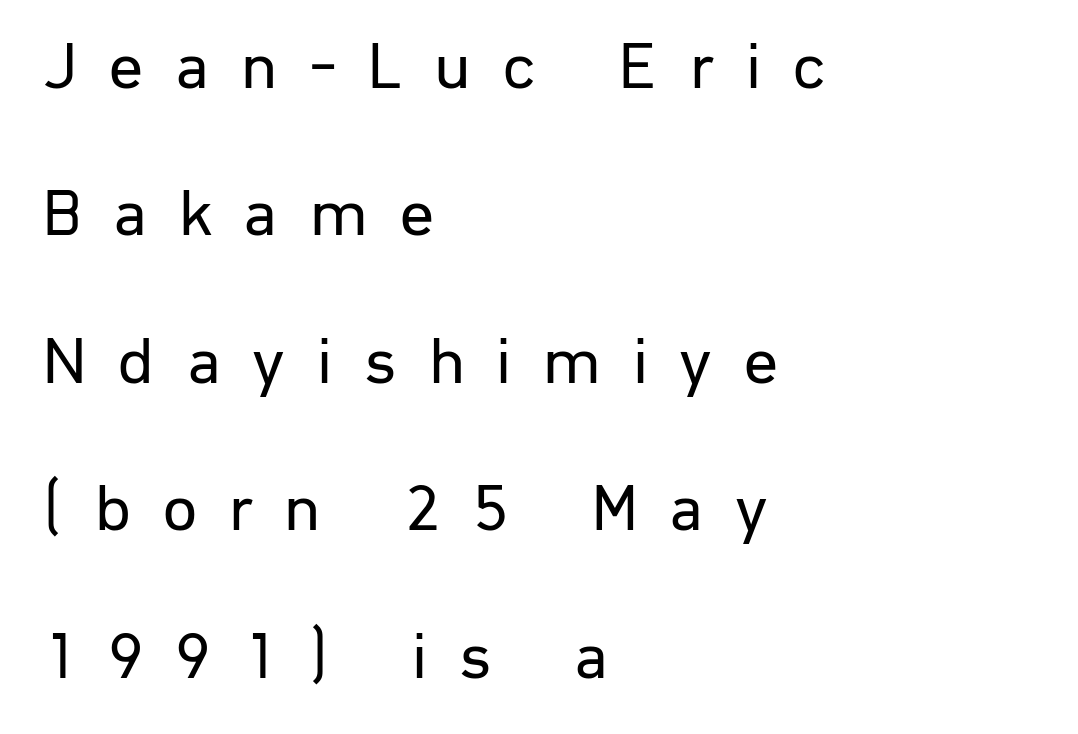
Quick note: interline space is abundant. The tracking reads as deliberately expanded to a designer's eye. Is the stroke heavy? The answer is a plain regular-or-lighter. Is this a sans? Yes — the strokes have no serifs. The type sits square on the baseline with zero lean. The glyphs are unaccompanied by any horizontal stroke below them.
